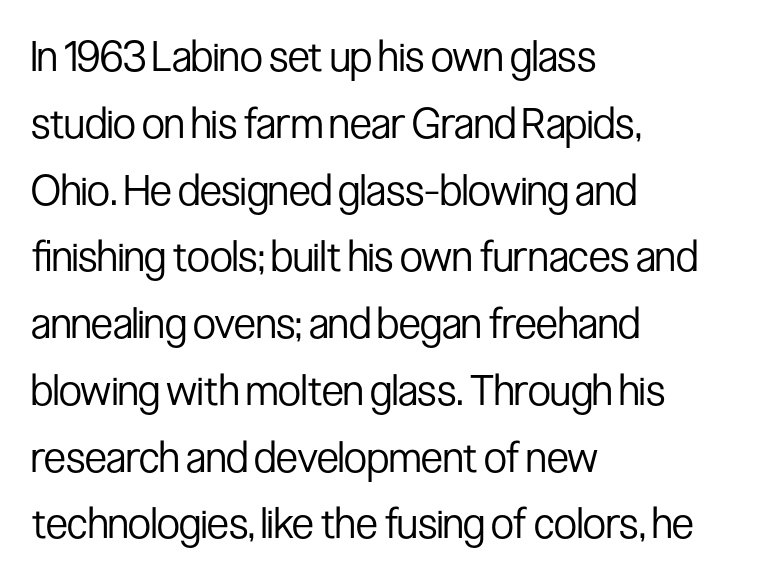
The letters carry no serifs — their stems end cleanly without finishing strokes. Teacher's note: observe the even left margin — that is flush-left alignment. How would I describe the line gaps? Plain and ordinary. Descender tails drop into unmarked territory. The tracking reads as untouched default to a designer's eye. These lines are rendered in a variable-pitch font.
